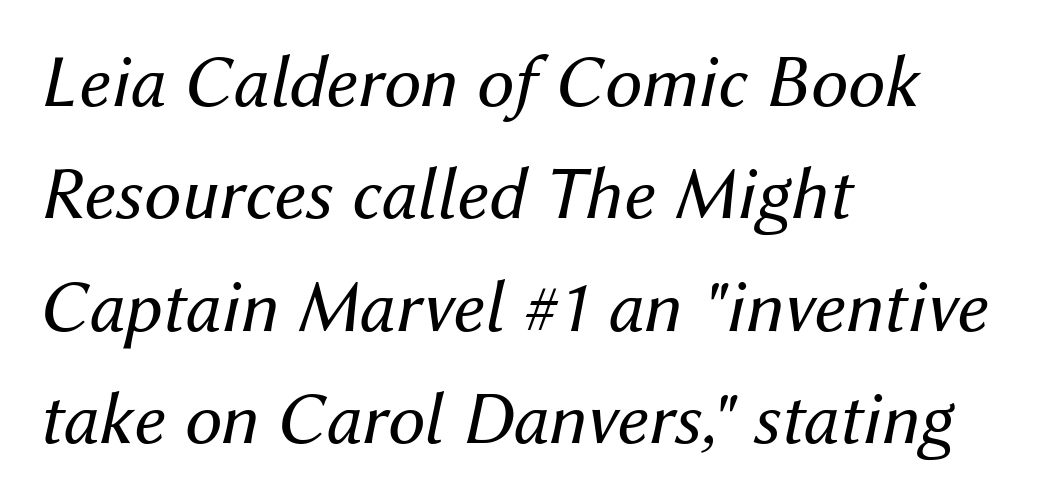
Q: Is the text bold? A: No.
Q: Is the text italic (slanted)? A: Yes, it leans right by about 12 degrees.
Q: Is the text underlined? A: No.
Q: How is the paragraph aligned? A: Left-aligned.
Q: Is the spacing between letters normal or unusually wide? A: Normal.
Q: Is the spacing between lines tight, normal or loose? A: Normal.
Q: Width (condensed, normal, or wide)? A: Normal.
Q: Stroke contrast? A: Medium.
Q: x-height? A: Medium.
Q: Monospaced? A: No.
